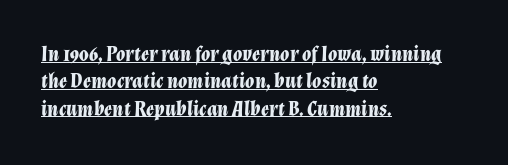
Style check: oblique. The string is rendered with underlining switched on. Successive baselines arrive at the customary interval. Tracking here is standard; glyphs follow each other at the usual distance.
